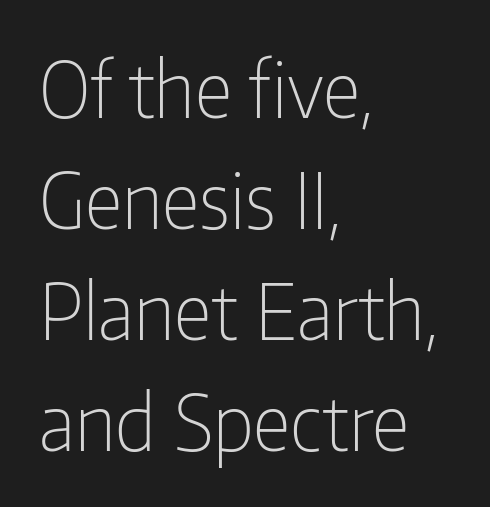
The image shows 76 px light, condensed sans-serif type, upright; set left-aligned, normal line spacing (1.46x), normal letter spacing, not underlined; low stroke contrast and a medium x-height.
